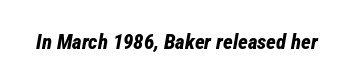
{"italic": "yes", "lean": "right", "slant_degrees": 12, "bold": "yes", "underline": "no", "letter_spacing": "normal", "letter_spacing_em": 0.0, "glyph_px": 21}
